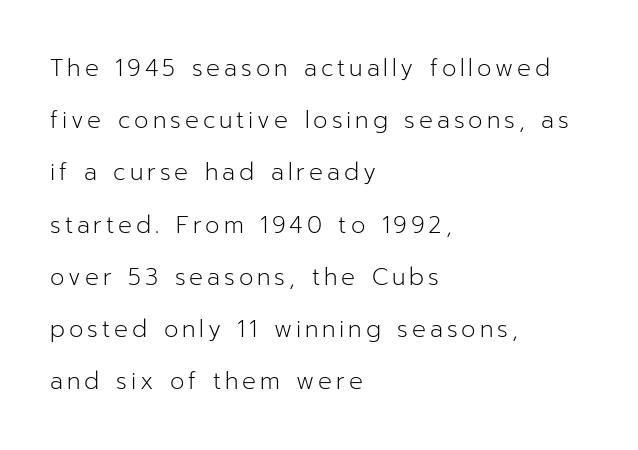
The image shows 23 px text type, upright; set left-aligned, loose line spacing (2.27x), not underlined.
